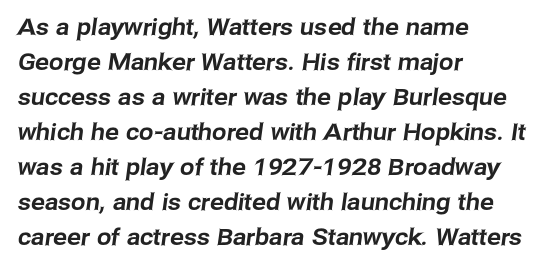
Line starts are locked; line ends wander. Summary of vertical rhythm: regular, with standard interline spacing. What stands out about the letter spacing? Nothing — it is the standard amount. Each row of text sits above clean, open space.
